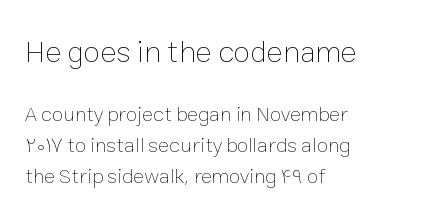
Q: Is the text bold? A: No.
Q: Is the text italic (slanted)? A: No, it is upright.
Q: Is the text underlined? A: No.
Q: How is the paragraph aligned? A: Left-aligned.
Q: Is the spacing between letters normal or unusually wide? A: Normal.
Q: Is the spacing between lines tight, normal or loose? A: Normal.
Q: Which block of text is set in a larger size, the first (top) or the second (bottom)? A: The first (top) one.
Q: Width (condensed, normal, or wide)? A: Normal.
Q: Stroke contrast? A: Low.
Q: x-height? A: Medium.
Q: Monospaced? A: No.
